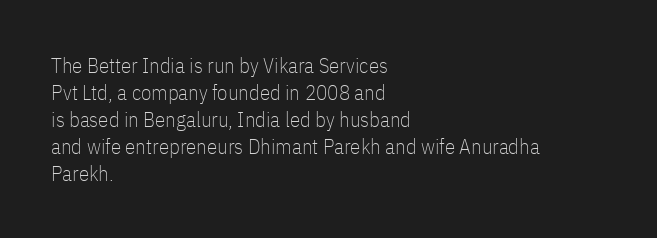
These lines keep a tight, regular rhythm from letter to letter. The rows are spaced the way most documents space them. Nothing heavy about these letters — not bold at all. A roman cut, with each character standing at attention. Check under the words: just untouched page. All the whitespace from short lines collects on the right.
